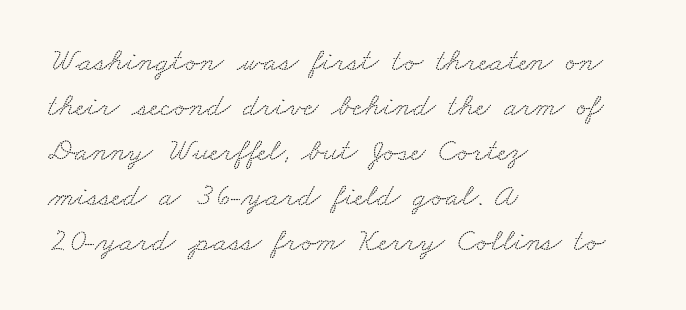
{"serif": "yes", "width": "wide", "stroke_contrast": "low", "x_height": "small", "monospaced": "no", "underline": "no", "align": "left", "line_spacing": "normal", "line_spacing_ratio": 1.41, "letter_spacing": "normal", "letter_spacing_em": 0.0, "glyph_px": 32}
